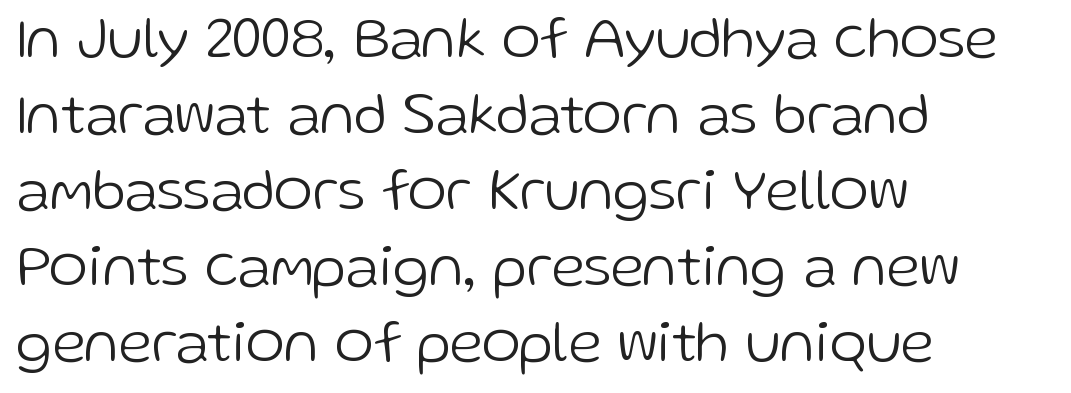
Q: Is the text bold? A: No.
Q: Is the text italic (slanted)? A: No, it is upright.
Q: Is the typeface a serif or a sans-serif typeface? A: Sans-serif.
Q: Is the text underlined? A: No.
Q: How is the paragraph aligned? A: Left-aligned.
Q: Is the spacing between letters normal or unusually wide? A: Normal.
Q: Is the spacing between lines tight, normal or loose? A: Normal.
Q: Width (condensed, normal, or wide)? A: Normal.
Q: Stroke contrast? A: Low.
Q: x-height? A: Medium.
Q: Monospaced? A: No.
